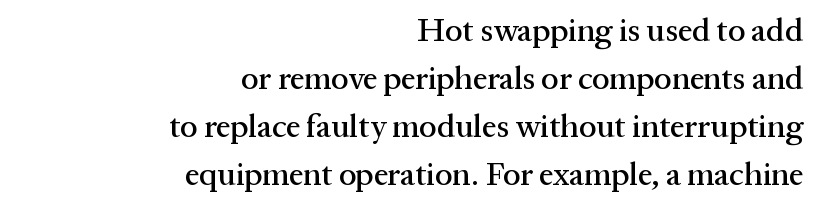
{"serif": "yes", "italic": "no", "width": "normal", "stroke_contrast": "medium", "x_height": "medium", "monospaced": "no", "underline": "no", "align": "right", "line_spacing": "normal", "line_spacing_ratio": 1.5, "letter_spacing": "normal", "letter_spacing_em": 0.0, "glyph_px": 32}
